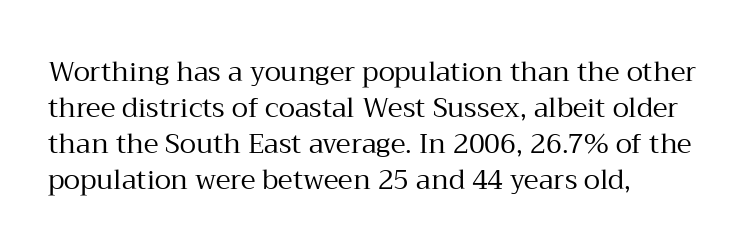
{"italic": "no", "bold": "no", "underline": "no", "align": "left", "line_spacing": "normal", "line_spacing_ratio": 1.33, "letter_spacing": "normal", "letter_spacing_em": 0.0, "glyph_px": 27}
